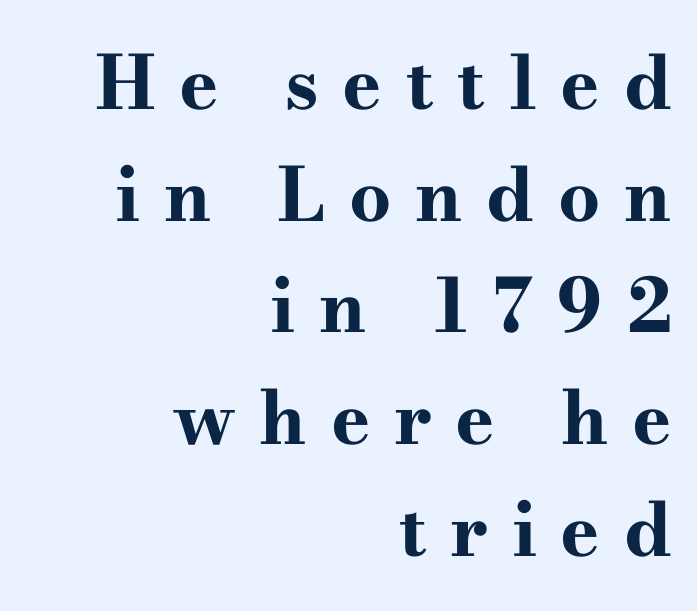
{"serif": "yes", "italic": "no", "bold": "yes", "weight": "bold", "width": "wide", "stroke_contrast": "high", "x_height": "small", "monospaced": "no", "underline": "no", "align": "right", "line_spacing": "normal", "line_spacing_ratio": 1.51, "letter_spacing": "wide", "letter_spacing_em": 0.32, "glyph_px": 74}
